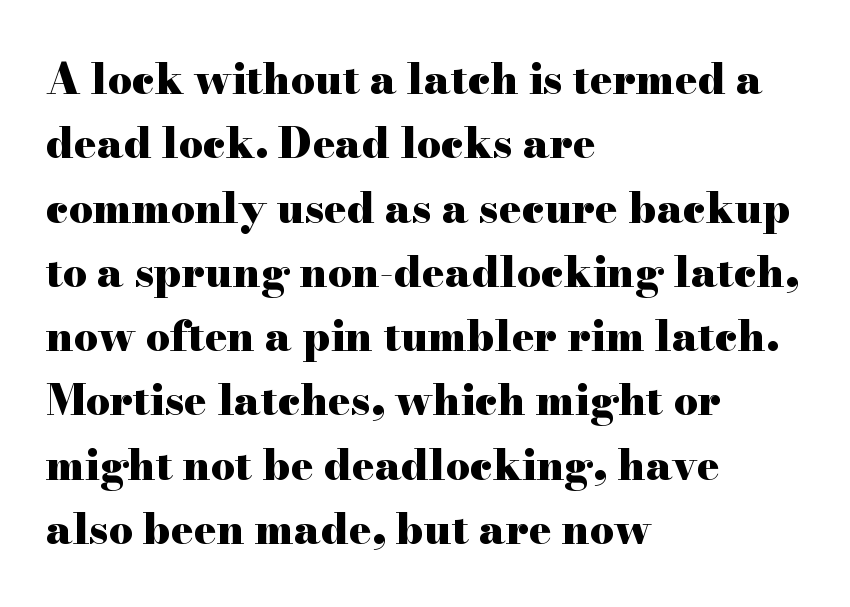
Do the characters align in a grid? No, the font is proportional. The tracking reads as untouched default to a designer's eye. These lines are composed in type with serifs. Weight check: bold — yes, fully. Letters rest on an invisible, unmarked baseline.
